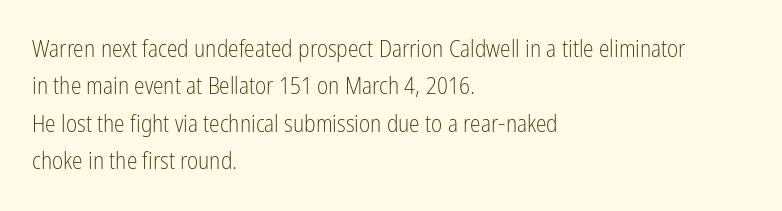
{"italic": "no", "bold": "no", "underline": "no", "align": "left", "line_spacing": "normal", "line_spacing_ratio": 1.56, "letter_spacing": "normal", "letter_spacing_em": 0.0, "glyph_px": 24}
